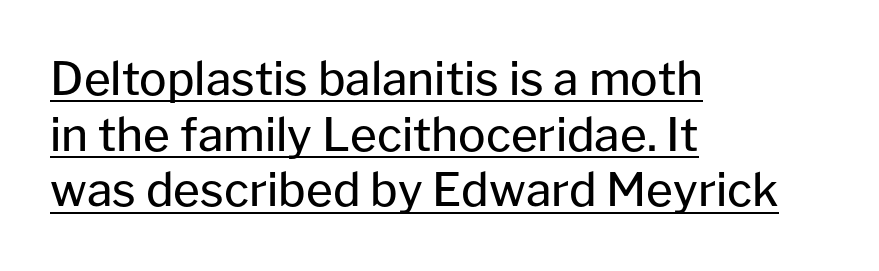
The image shows 46 px regular-weight sans-serif type, upright; set left-aligned, line spacing 1.21x, normal letter spacing, underlined; low stroke contrast and a medium x-height.
